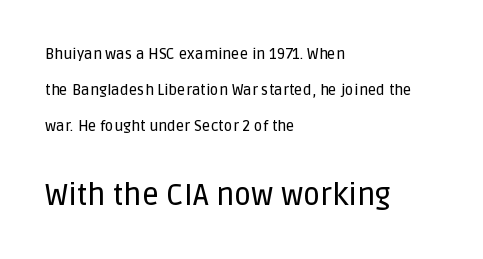
Q: Is the text italic (slanted)? A: No, it is upright.
Q: Is the typeface a serif or a sans-serif typeface? A: Sans-serif.
Q: Is the text underlined? A: No.
Q: How is the paragraph aligned? A: Left-aligned.
Q: Is the spacing between letters normal or unusually wide? A: Normal.
Q: Is the spacing between lines tight, normal or loose? A: Loose.
Q: Which block of text is set in a larger size, the first (top) or the second (bottom)? A: The second (bottom) one.
Q: Width (condensed, normal, or wide)? A: Normal.
Q: Stroke contrast? A: Low.
Q: x-height? A: Large.
Q: Monospaced? A: No.
